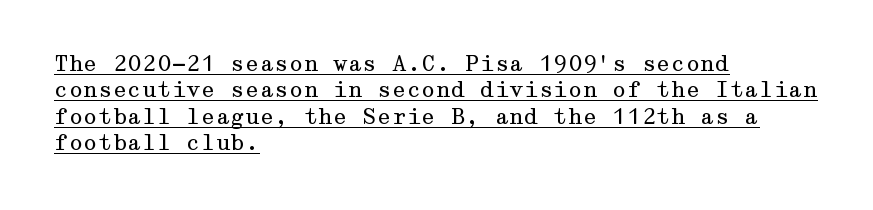
Q: Is the text bold? A: No.
Q: Is the text italic (slanted)? A: No, it is upright.
Q: Is the text underlined? A: Yes.
Q: How is the paragraph aligned? A: Left-aligned.
Q: Is the spacing between letters normal or unusually wide? A: Normal.
Q: Is the spacing between lines tight, normal or loose? A: Normal.
